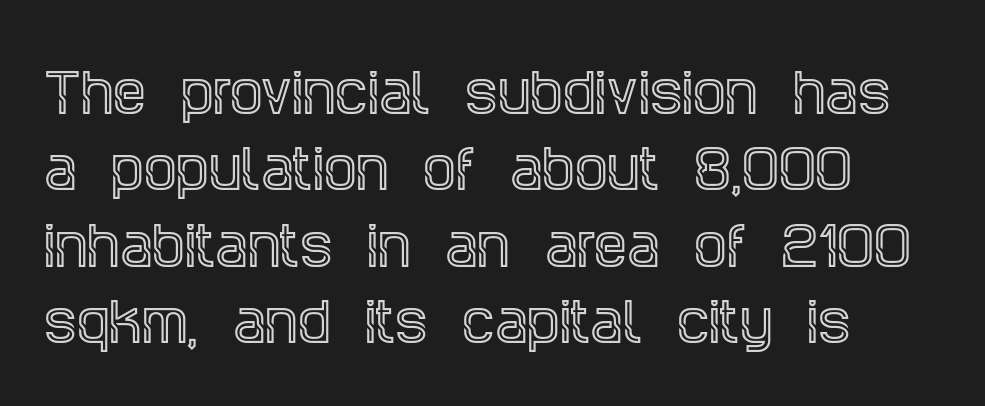
The image shows 52 px condensed serif type, upright; set left-aligned, normal line spacing (1.47x), normal letter spacing, not underlined; a large x-height.
